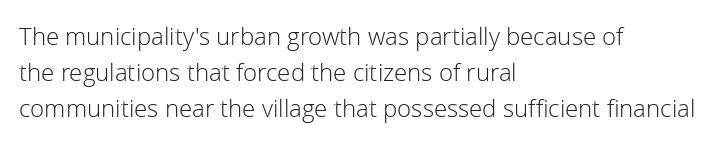
The setting favours the left margin, as ordinary paragraphs usually do. Upright lettering throughout. Letter spacing: default. No chunkiness to these letters — they're not bold.
